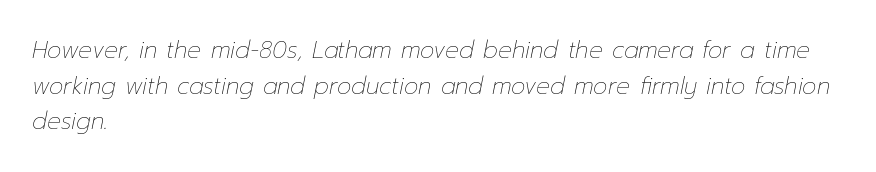
{"italic": "yes", "lean": "right", "slant_degrees": 12, "bold": "no", "underline": "no", "align": "left", "line_spacing": "normal", "line_spacing_ratio": 1.55, "letter_spacing": "normal", "letter_spacing_em": 0.0, "glyph_px": 23}
